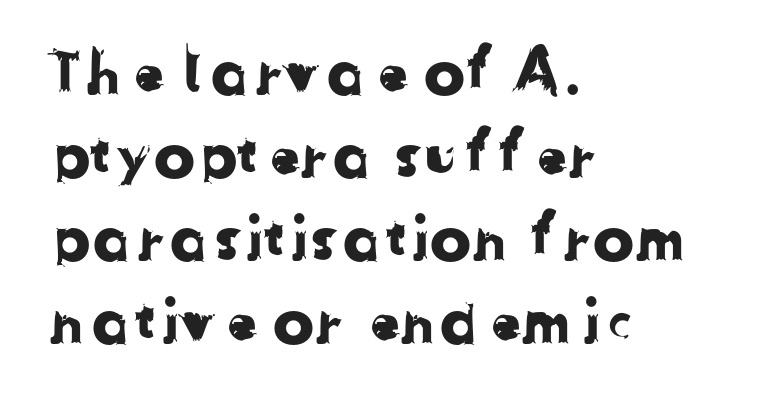
The image shows 62 px sans-serif type; set left-aligned, normal line spacing (1.34x), normal letter spacing, not underlined; low stroke contrast and a medium x-height.
